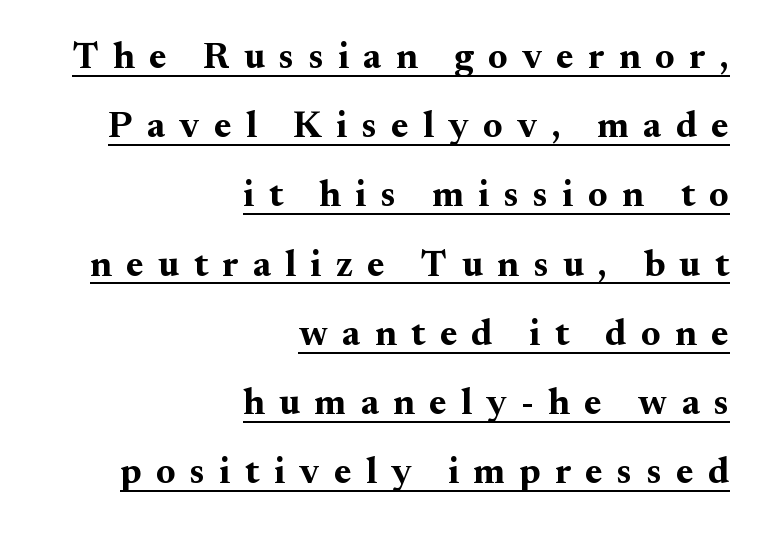
Q: Is the text bold? A: Yes.
Q: Is the text italic (slanted)? A: No, it is upright.
Q: Is the typeface a serif or a sans-serif typeface? A: Serif.
Q: Is the text underlined? A: Yes.
Q: How is the paragraph aligned? A: Right-aligned.
Q: Is the spacing between letters normal or unusually wide? A: Unusually wide.
Q: Width (condensed, normal, or wide)? A: Normal.
Q: Stroke contrast? A: Medium.
Q: x-height? A: Small.
Q: Monospaced? A: No.
